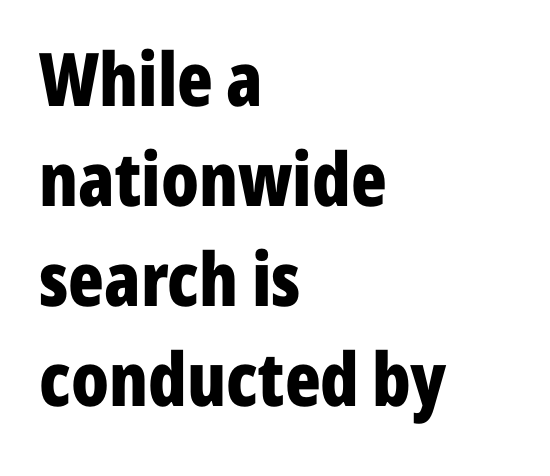
The image shows 74 px bold, condensed sans-serif type, upright; set left-aligned, normal line spacing (1.35x), normal letter spacing, not underlined; low stroke contrast and a medium x-height.
